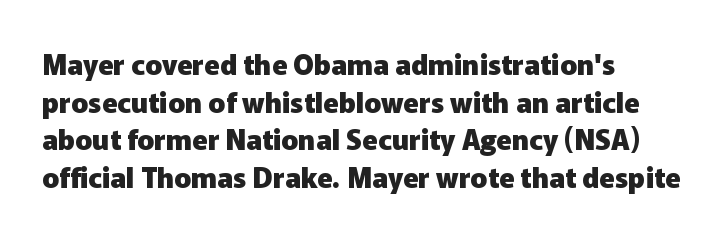
{"serif": "no", "italic": "no", "bold": "yes", "weight": "heavy", "width": "normal", "stroke_contrast": "low", "x_height": "medium", "monospaced": "no", "underline": "no", "align": "left", "line_spacing": "normal", "line_spacing_ratio": 1.34, "letter_spacing": "normal", "letter_spacing_em": 0.0, "glyph_px": 28}
